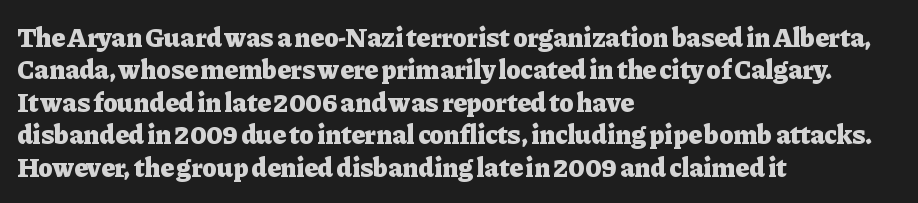
Q: Is the text bold? A: Yes.
Q: Is the text italic (slanted)? A: No, it is upright.
Q: Is the text underlined? A: No.
Q: How is the paragraph aligned? A: Left-aligned.
Q: Is the spacing between letters normal or unusually wide? A: Normal.
